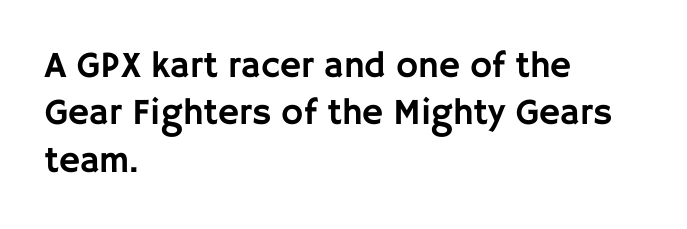
The image shows 37 px sans-serif type, upright; set left-aligned, normal line spacing (1.28x), normal letter spacing, not underlined; low stroke contrast and a large x-height.
